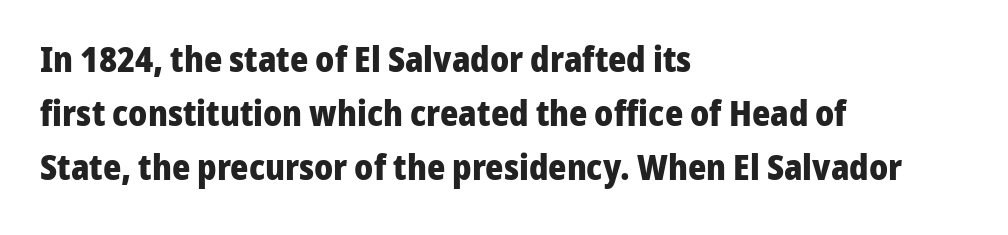
Q: Is the text bold? A: Yes.
Q: Is the text italic (slanted)? A: No, it is upright.
Q: Is the typeface a serif or a sans-serif typeface? A: Sans-serif.
Q: Is the text underlined? A: No.
Q: How is the paragraph aligned? A: Left-aligned.
Q: Is the spacing between letters normal or unusually wide? A: Normal.
Q: Is the spacing between lines tight, normal or loose? A: Normal.
Q: Width (condensed, normal, or wide)? A: Normal.
Q: Stroke contrast? A: Low.
Q: x-height? A: Medium.
Q: Monospaced? A: No.
